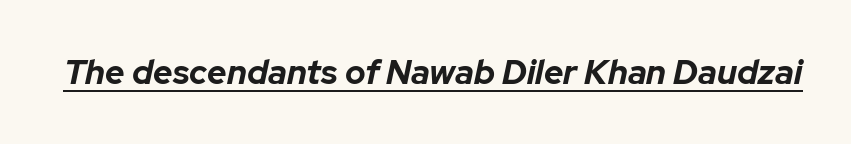
The image shows 34 px bold type, italic (leaning right); set normal letter spacing, underlined; low stroke contrast and a medium x-height.
